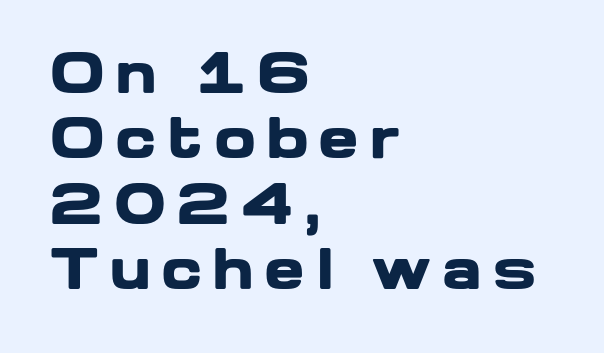
Q: Is the text bold? A: Yes.
Q: Is the text italic (slanted)? A: No, it is upright.
Q: Is the typeface a serif or a sans-serif typeface? A: Sans-serif.
Q: Is the text underlined? A: No.
Q: How is the paragraph aligned? A: Left-aligned.
Q: Width (condensed, normal, or wide)? A: Wide.
Q: Stroke contrast? A: Low.
Q: x-height? A: Medium.
Q: Monospaced? A: No.
